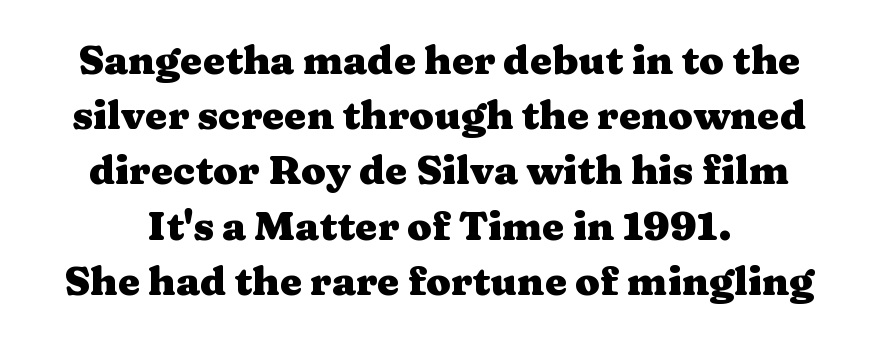
Thick stems and heavy bowls — unmistakably bold. The passage shown stacks its lines at a standard gap. Is this a fixed-width face? No — the glyphs have proportional, varying widths. These lines are composed in type with serifs. Every stem runs plumb, perpendicular to the baseline.
